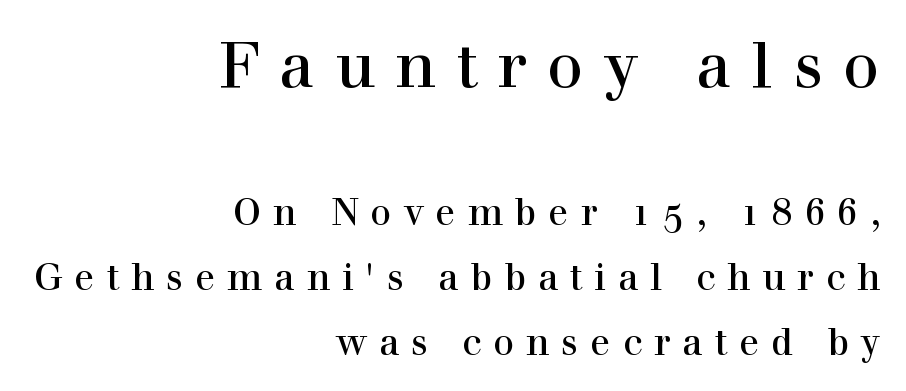
Q: Is the text italic (slanted)? A: No, it is upright.
Q: Is the typeface a serif or a sans-serif typeface? A: Serif.
Q: Is the text underlined? A: No.
Q: How is the paragraph aligned? A: Right-aligned.
Q: Is the spacing between letters normal or unusually wide? A: Unusually wide.
Q: Which block of text is set in a larger size, the first (top) or the second (bottom)? A: The first (top) one.
Q: Width (condensed, normal, or wide)? A: Normal.
Q: x-height? A: Medium.
Q: Monospaced? A: No.
